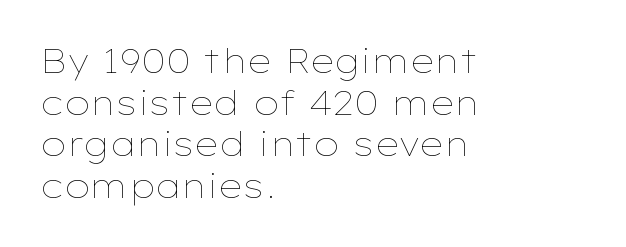
The characters are drawn with everyday or finer stroke widths. Decoration check: the copy has no underline. A typesetter would call this zero additional tracking. This sample keeps an unexceptional amount of space between lines. The face used here is proportionally spaced, like ordinary book or web type.
